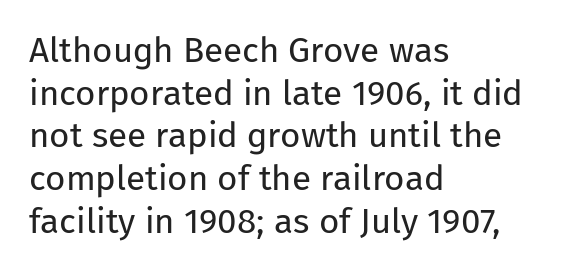
The image shows 35 px regular-weight sans-serif type, upright; set left-aligned, line spacing 1.22x, normal letter spacing, not underlined; low stroke contrast and a medium x-height.
